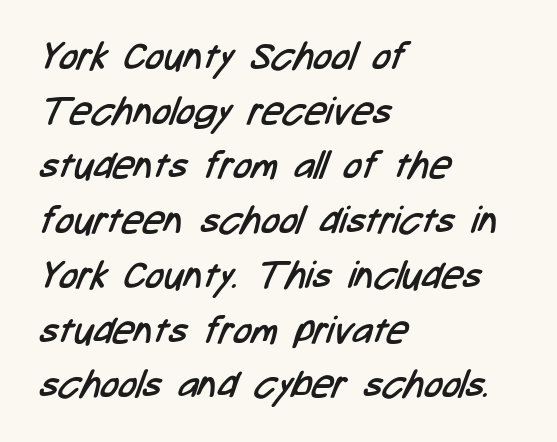
Q: Is the text bold? A: No.
Q: Is the typeface a serif or a sans-serif typeface? A: Sans-serif.
Q: Is the text underlined? A: No.
Q: How is the paragraph aligned? A: Left-aligned.
Q: Is the spacing between letters normal or unusually wide? A: Normal.
Q: Is the spacing between lines tight, normal or loose? A: Normal.
Q: Width (condensed, normal, or wide)? A: Condensed.
Q: Stroke contrast? A: Low.
Q: x-height? A: Medium.
Q: Monospaced? A: No.
